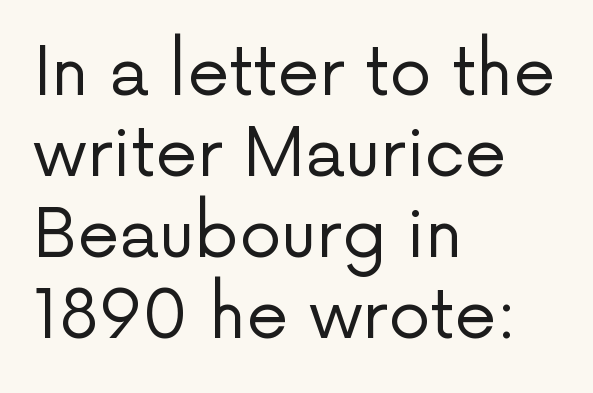
The image shows 67 px regular-weight sans-serif type, upright; set left-aligned, line spacing 1.21x, normal letter spacing, not underlined; low stroke contrast and a medium x-height.
